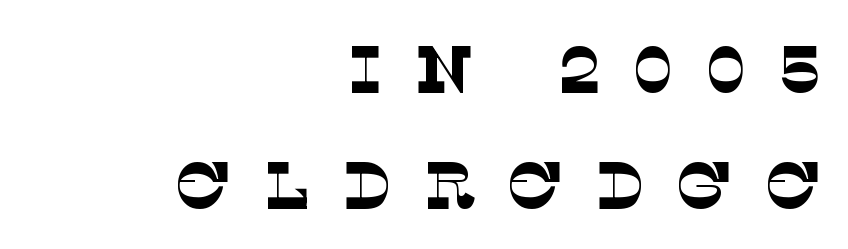
{"serif": "yes", "bold": "no", "weight": "thin", "width": "normal", "stroke_contrast": "low", "x_height": "large", "monospaced": "no", "underline": "no", "align": "right", "line_spacing_ratio": 1.73, "letter_spacing": "wide", "letter_spacing_em": 0.46, "glyph_px": 67}
